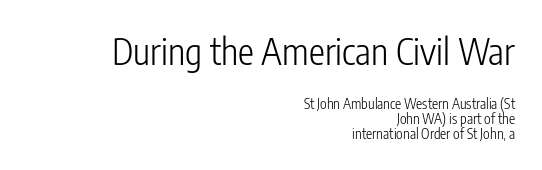
The image shows 36 px light, condensed sans-serif type, upright; set right-aligned, tight line spacing (1.06x), normal letter spacing, not underlined; the first (top) block is 2.57x larger; low stroke contrast and a medium x-height.
